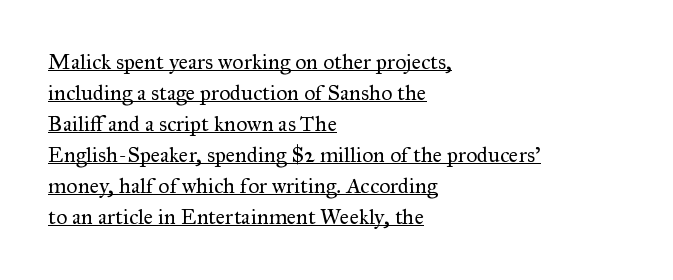
{"italic": "no", "bold": "no", "underline": "yes", "align": "left", "line_spacing": "normal", "line_spacing_ratio": 1.41, "letter_spacing": "normal", "letter_spacing_em": 0.0, "glyph_px": 22}
